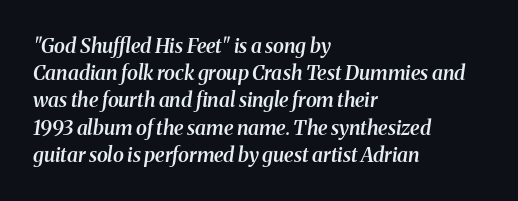
Leftover space on each line is placed entirely after the last word. Tracking value appears to be zero — textbook default spacing. The line-height multiplier appears to be the usual default. Firm but not heavy-handed strokes: this text is semibold.
